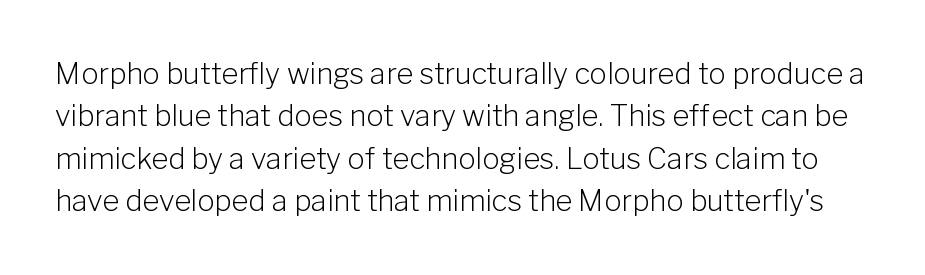
No italicization has been applied; the sample stays upright. Nothing unusual about the tracking: characters are spaced as the font intends. In terms of leading, this rendering sits right in the middle. Lines of text with bare space underneath.
